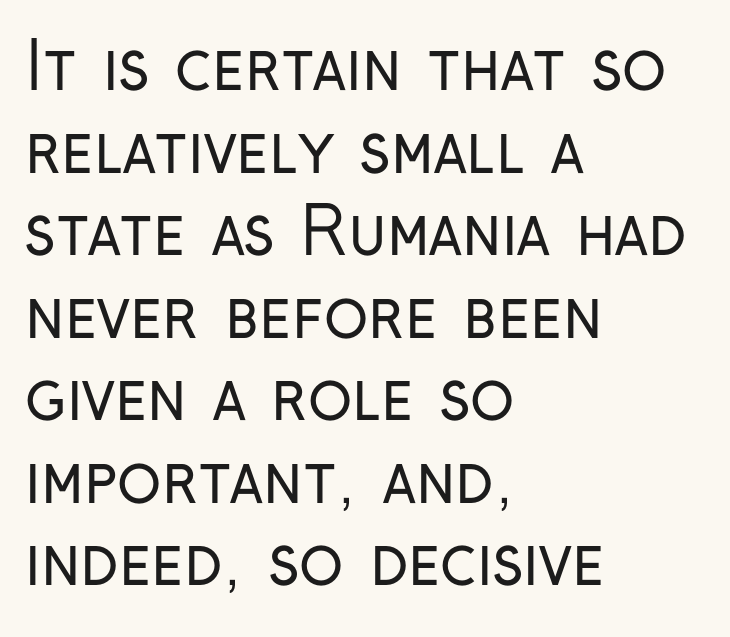
In terms of posture, this sample is upright. Do the characters align in a grid? No, the font is proportional. Rule under the text: the space is simply empty. Unbolded letterforms with no extra heft. This rendering employs a face without finishing strokes, i.e., a sans-serif.
